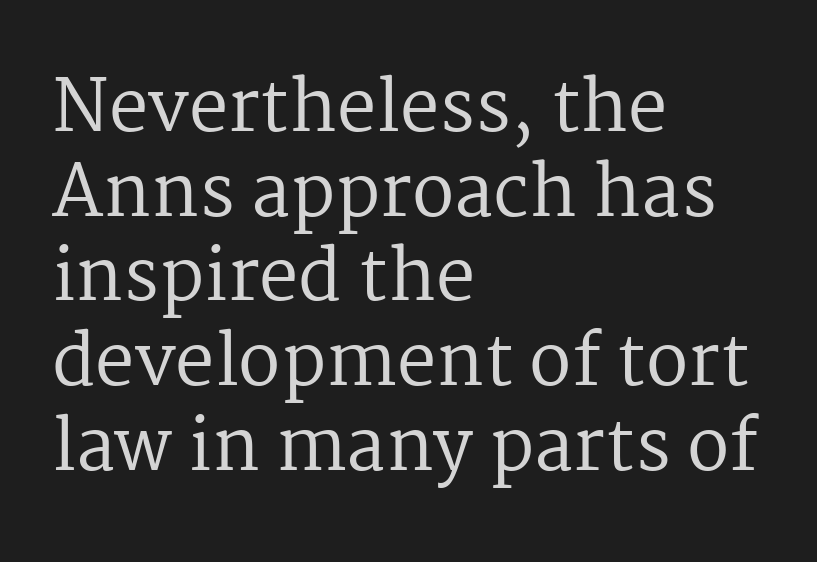
{"serif": "yes", "italic": "no", "bold": "no", "weight": "regular", "width": "normal", "stroke_contrast": "medium", "x_height": "medium", "monospaced": "no", "underline": "no", "align": "left", "line_spacing_ratio": 1.21, "letter_spacing": "normal", "letter_spacing_em": 0.0, "glyph_px": 70}
